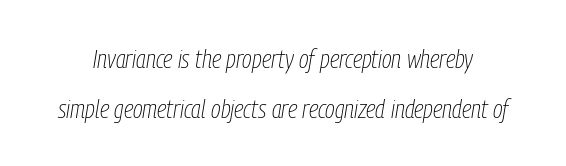
{"italic": "yes", "lean": "right", "slant_degrees": 9, "bold": "no", "underline": "no", "line_spacing": "loose", "line_spacing_ratio": 1.91, "letter_spacing": "normal", "letter_spacing_em": 0.0, "glyph_px": 26}
